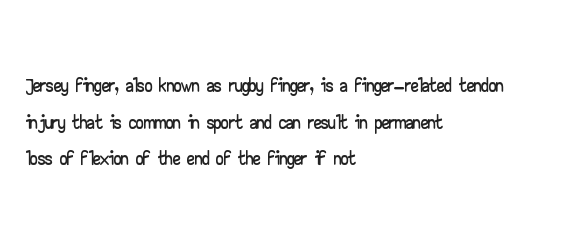
Q: Is the text italic (slanted)? A: No, it is upright.
Q: Is the typeface a serif or a sans-serif typeface? A: Sans-serif.
Q: Is the text underlined? A: No.
Q: How is the paragraph aligned? A: Left-aligned.
Q: Is the spacing between letters normal or unusually wide? A: Normal.
Q: Width (condensed, normal, or wide)? A: Wide.
Q: Stroke contrast? A: Low.
Q: x-height? A: Small.
Q: Monospaced? A: No.
